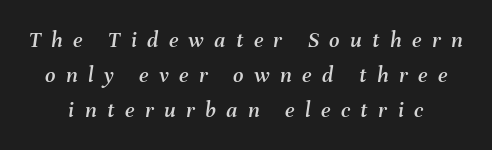
{"italic": "yes", "lean": "right", "slant_degrees": 8, "underline": "no", "line_spacing": "normal", "line_spacing_ratio": 1.52, "letter_spacing": "wide", "letter_spacing_em": 0.45, "glyph_px": 23}
